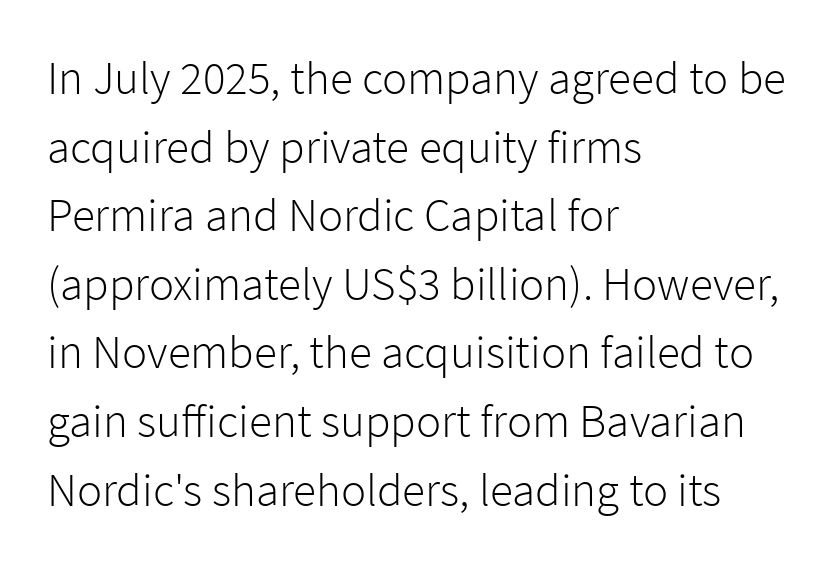
{"serif": "no", "italic": "no", "bold": "no", "weight": "light", "width": "normal", "stroke_contrast": "low", "x_height": "medium", "monospaced": "no", "underline": "no", "align": "left", "line_spacing": "normal", "line_spacing_ratio": 1.46, "letter_spacing": "normal", "letter_spacing_em": 0.0, "glyph_px": 47}
